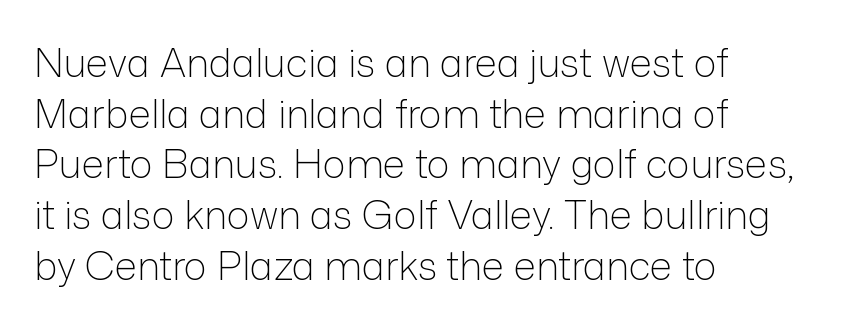
Q: Is the text bold? A: No.
Q: Is the text italic (slanted)? A: No, it is upright.
Q: Is the typeface a serif or a sans-serif typeface? A: Sans-serif.
Q: Is the text underlined? A: No.
Q: How is the paragraph aligned? A: Left-aligned.
Q: Is the spacing between letters normal or unusually wide? A: Normal.
Q: Is the spacing between lines tight, normal or loose? A: Normal.
Q: Width (condensed, normal, or wide)? A: Normal.
Q: Stroke contrast? A: Low.
Q: x-height? A: Medium.
Q: Monospaced? A: No.
